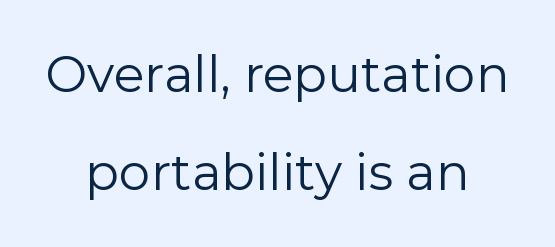
{"serif": "no", "italic": "no", "bold": "no", "weight": "regular", "width": "normal", "x_height": "medium", "monospaced": "no", "underline": "no", "align": "center", "line_spacing": "loose", "line_spacing_ratio": 1.97, "letter_spacing": "normal", "letter_spacing_em": 0.0, "glyph_px": 50}
